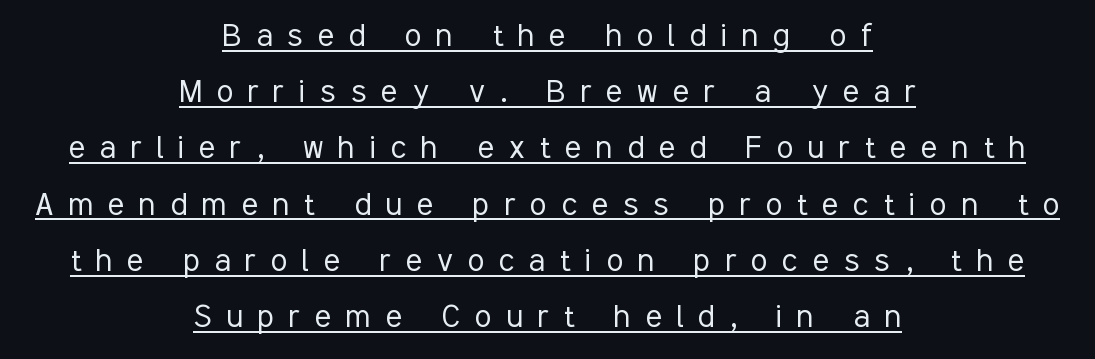
Q: Is the text bold? A: No.
Q: Is the text italic (slanted)? A: No, it is upright.
Q: Is the typeface a serif or a sans-serif typeface? A: Sans-serif.
Q: Is the text underlined? A: Yes.
Q: How is the paragraph aligned? A: Centered.
Q: Is the spacing between letters normal or unusually wide? A: Unusually wide.
Q: Is the spacing between lines tight, normal or loose? A: Normal.
Q: Width (condensed, normal, or wide)? A: Condensed.
Q: Stroke contrast? A: Low.
Q: x-height? A: Medium.
Q: Monospaced? A: No.
